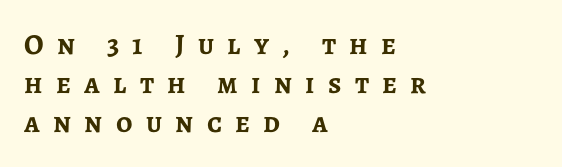
{"serif": "no", "italic": "no", "bold": "yes", "weight": "semibold", "width": "normal", "stroke_contrast": "low", "x_height": "medium", "monospaced": "no", "underline": "no", "align": "left", "line_spacing": "normal", "line_spacing_ratio": 1.35, "letter_spacing": "wide", "letter_spacing_em": 0.46, "glyph_px": 29}
